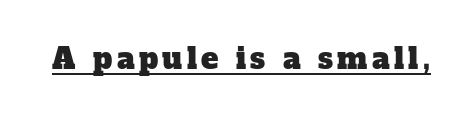
Classification — serif. The rendered words wear a rule along their underside. A typesetter would call this proportional, since set widths differ per character.
